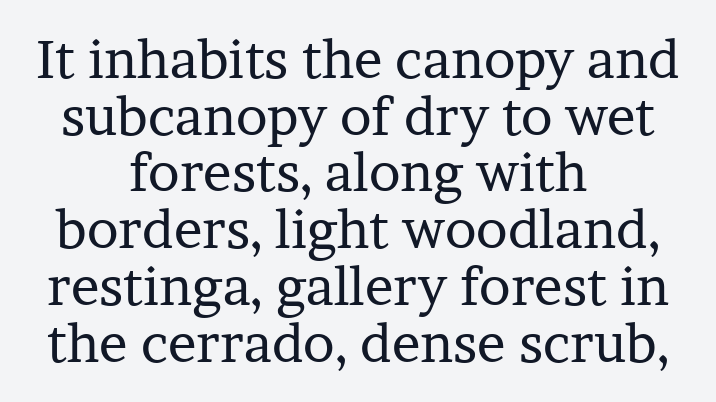
{"serif": "yes", "italic": "no", "bold": "no", "weight": "regular", "width": "normal", "stroke_contrast": "low", "x_height": "medium", "monospaced": "no", "underline": "no", "align": "center", "line_spacing": "tight", "line_spacing_ratio": 1.07, "letter_spacing": "normal", "letter_spacing_em": 0.0, "glyph_px": 53}
